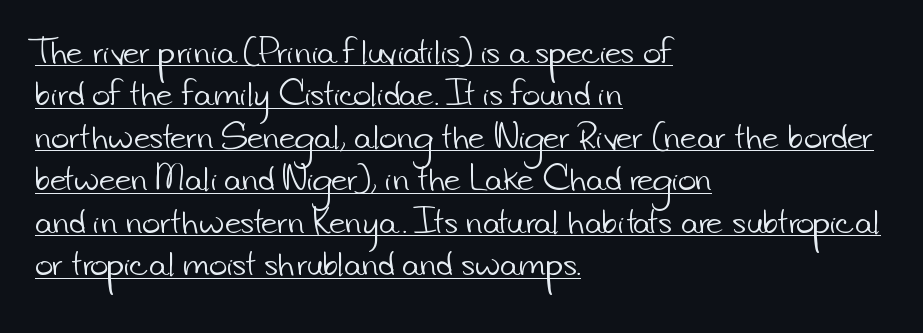
{"serif": "no", "bold": "no", "weight": "light", "width": "normal", "stroke_contrast": "low", "x_height": "small", "monospaced": "no", "underline": "yes", "align": "left", "line_spacing": "normal", "line_spacing_ratio": 1.37, "letter_spacing": "normal", "letter_spacing_em": 0.0, "glyph_px": 31}
